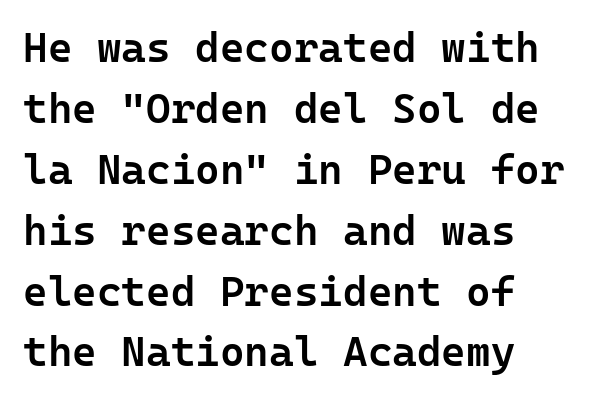
Vertical spacing — default. Standard letterfit; no display-style spreading of the glyphs. Nope, not italic — everything's standing straight. Leftover space on each line is placed entirely after the last word. Grotesque or geometric, the face here clearly has no serifs. Compared with an ordinary text face, these strokes are moderately heavier — a semibold.
